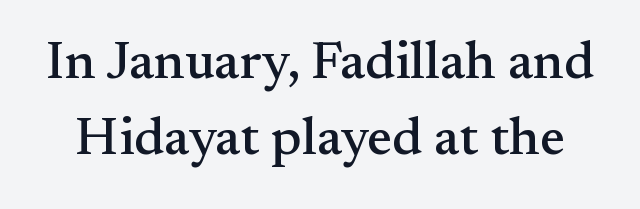
The image shows 53 px serif type, upright; set normal line spacing (1.44x), normal letter spacing, not underlined; medium stroke contrast and a small x-height.
